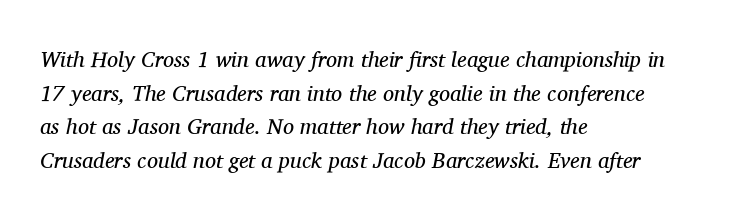
Q: Is the text bold? A: No.
Q: Is the text italic (slanted)? A: Yes, it leans right by about 11 degrees.
Q: Is the text underlined? A: No.
Q: How is the paragraph aligned? A: Left-aligned.
Q: Is the spacing between letters normal or unusually wide? A: Normal.
Q: Is the spacing between lines tight, normal or loose? A: Normal.
